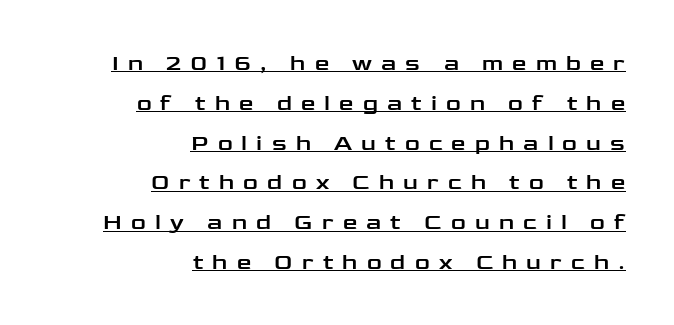
The image shows 23 px text type, upright; set right-aligned, line spacing 1.73x, unusually wide letter spacing (+0.4 em), underlined.
